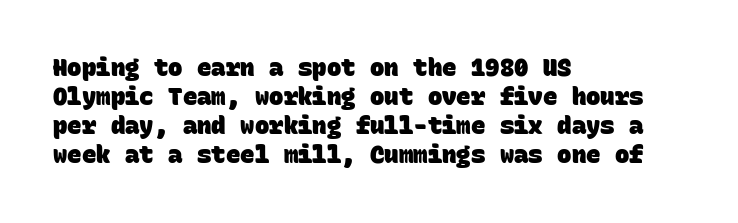
{"bold": "yes", "underline": "no", "align": "left", "line_spacing_ratio": 1.21, "letter_spacing": "normal", "letter_spacing_em": 0.0, "glyph_px": 24}
